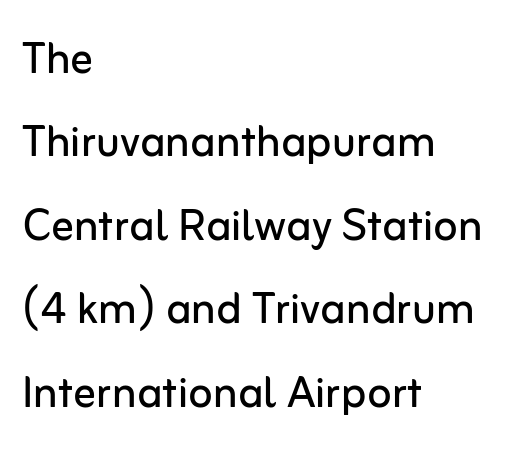
{"serif": "no", "italic": "no", "bold": "no", "weight": "regular", "width": "normal", "stroke_contrast": "low", "x_height": "medium", "monospaced": "no", "underline": "no", "align": "left", "line_spacing": "normal", "line_spacing_ratio": 1.49, "letter_spacing": "normal", "letter_spacing_em": 0.0, "glyph_px": 56}
